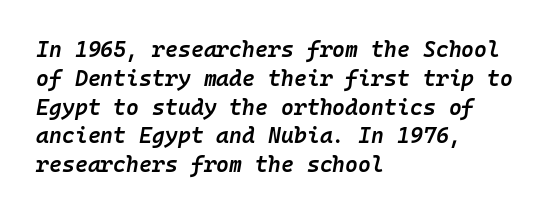
Q: Is the text bold? A: Semi-bold.
Q: Is the text italic (slanted)? A: Yes, it leans right by about 10 degrees.
Q: Is the text underlined? A: No.
Q: How is the paragraph aligned? A: Left-aligned.
Q: Is the spacing between letters normal or unusually wide? A: Normal.
Q: Is the spacing between lines tight, normal or loose? A: Normal.
